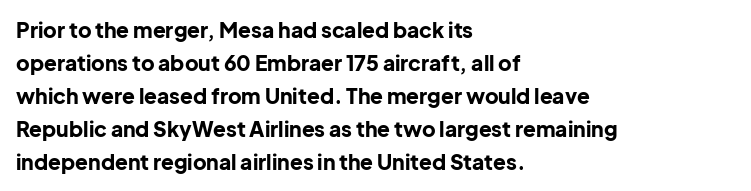
{"italic": "no", "bold": "yes", "underline": "no", "align": "left", "line_spacing": "normal", "line_spacing_ratio": 1.57, "letter_spacing": "normal", "letter_spacing_em": 0.0, "glyph_px": 21}
